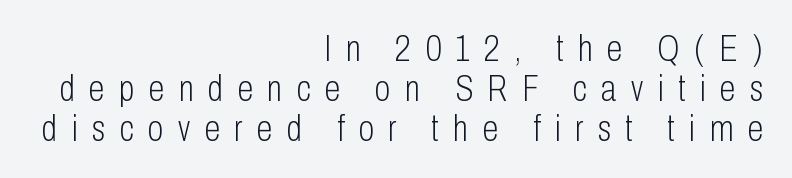
The image shows 36 px light, condensed sans-serif type, upright; set right-aligned, tight line spacing (1.11x), unusually wide letter spacing (+0.4 em), not underlined; low stroke contrast and a medium x-height.
